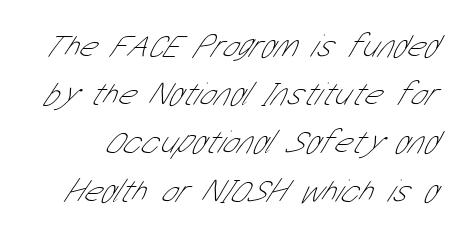
On a weight scale, this lands at 450 or below. The rendering shows plain stroke endings on the letterforms — a sans-serif design. Each word holds together tightly as a unit, with standard inter-letter gaps. If you measured baseline to baseline, you'd find a middling distance. Varying glyph widths throughout — classic text-font behaviour. Has an underline been added? It has not.
